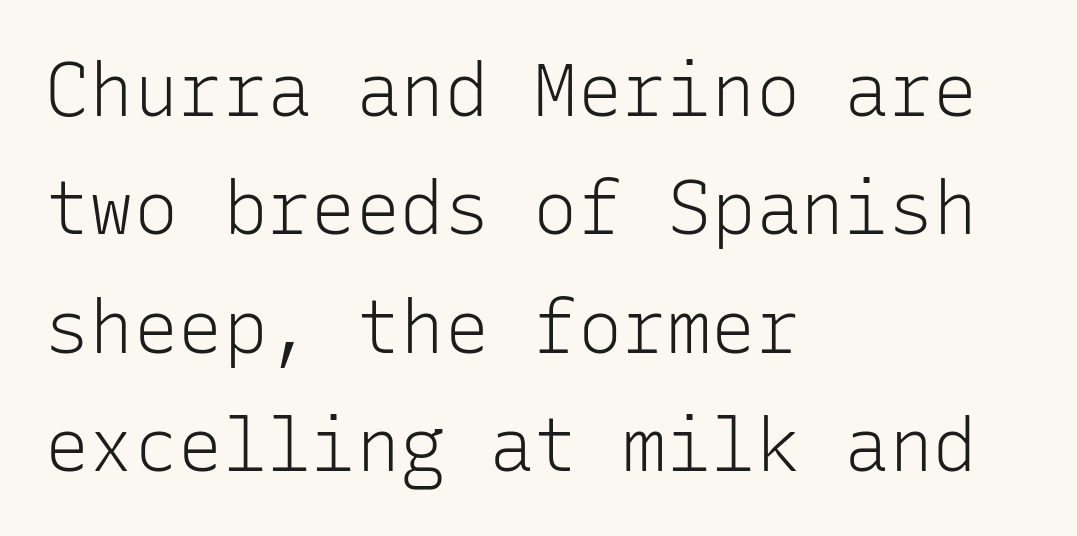
Type style note: lacks serifs. The face looks like a standard text weight, possibly lighter. What stands out about the letter spacing? Nothing — it is the standard amount. You could count columns in this text — the font is strictly monospaced. What's the leading like? Ordinary, nothing unusual. Left-aligned paragraph, ragged on the right.
